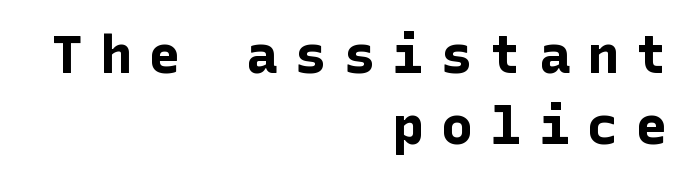
{"serif": "no", "italic": "no", "bold": "yes", "weight": "bold", "width": "normal", "stroke_contrast": "low", "x_height": "medium", "underline": "no", "align": "right", "line_spacing": "normal", "line_spacing_ratio": 1.34, "letter_spacing": "wide", "letter_spacing_em": 0.32, "glyph_px": 53}
